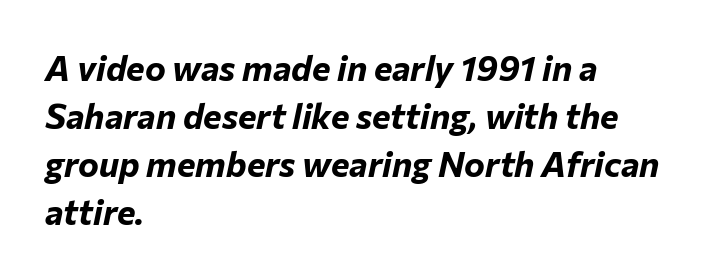
The image shows 35 px bold type, italic (leaning right); set left-aligned, normal line spacing (1.37x), normal letter spacing, not underlined; low stroke contrast and a medium x-height.
